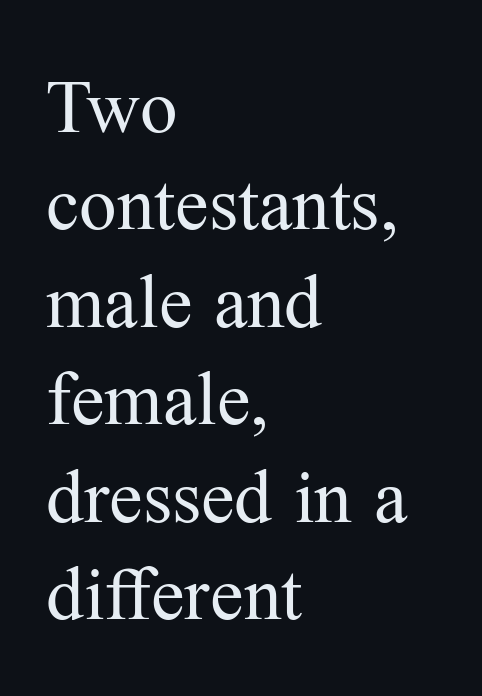
Q: Is the text bold? A: No.
Q: Is the text italic (slanted)? A: No, it is upright.
Q: Is the typeface a serif or a sans-serif typeface? A: Serif.
Q: Is the text underlined? A: No.
Q: How is the paragraph aligned? A: Left-aligned.
Q: Is the spacing between letters normal or unusually wide? A: Normal.
Q: Is the spacing between lines tight, normal or loose? A: Normal.
Q: Width (condensed, normal, or wide)? A: Normal.
Q: Stroke contrast? A: Medium.
Q: x-height? A: Medium.
Q: Monospaced? A: No.
